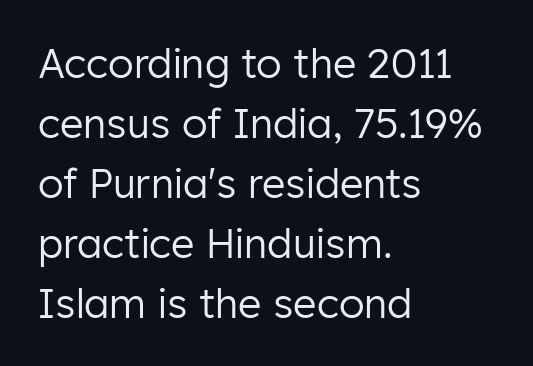
{"serif": "no", "italic": "no", "bold": "no", "weight": "regular", "width": "normal", "stroke_contrast": "low", "x_height": "medium", "monospaced": "no", "underline": "no", "align": "left", "line_spacing": "normal", "line_spacing_ratio": 1.5, "letter_spacing": "normal", "letter_spacing_em": 0.0, "glyph_px": 40}
